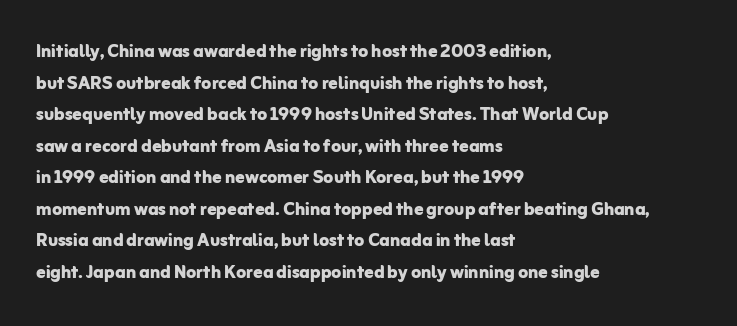
Q: Is the text bold? A: Yes.
Q: Is the text italic (slanted)? A: No, it is upright.
Q: Is the text underlined? A: No.
Q: How is the paragraph aligned? A: Left-aligned.
Q: Is the spacing between letters normal or unusually wide? A: Normal.
Q: Is the spacing between lines tight, normal or loose? A: Normal.
